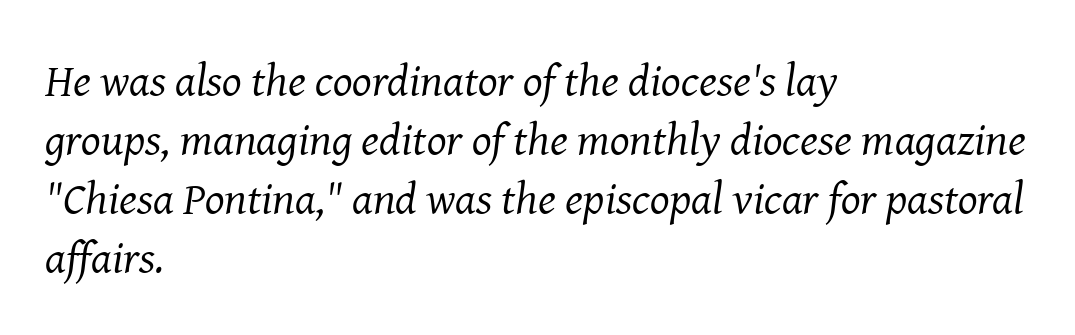
Q: Is the text bold? A: No.
Q: Is the text italic (slanted)? A: Yes, it leans right by about 8 degrees.
Q: Is the typeface a serif or a sans-serif typeface? A: Serif.
Q: Is the text underlined? A: No.
Q: How is the paragraph aligned? A: Left-aligned.
Q: Is the spacing between letters normal or unusually wide? A: Normal.
Q: Is the spacing between lines tight, normal or loose? A: Normal.
Q: Width (condensed, normal, or wide)? A: Normal.
Q: Stroke contrast? A: Medium.
Q: x-height? A: Medium.
Q: Monospaced? A: No.
